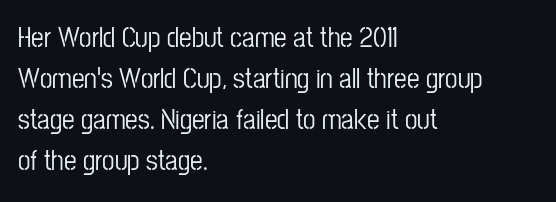
{"serif": "no", "italic": "no", "width": "condensed", "stroke_contrast": "low", "x_height": "medium", "monospaced": "no", "underline": "no", "align": "left", "line_spacing": "normal", "line_spacing_ratio": 1.46, "letter_spacing": "normal", "letter_spacing_em": 0.0, "glyph_px": 28}
